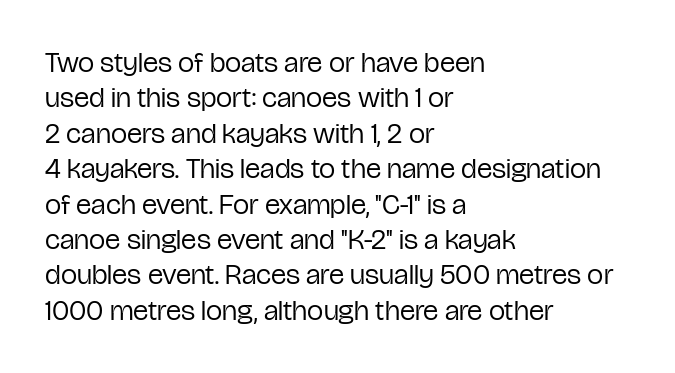
Where is the straight margin? On the left. Check where the strokes stop: nothing finishes them off — pure sans. Quick note: underline off. The gaps between neighbouring characters are ordinary and unremarkable.
